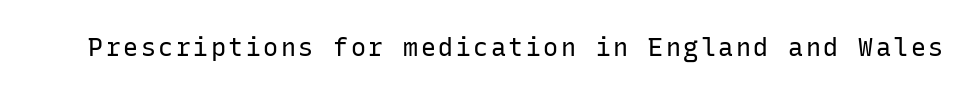
The image shows 25 px text type, upright; set not underlined.
